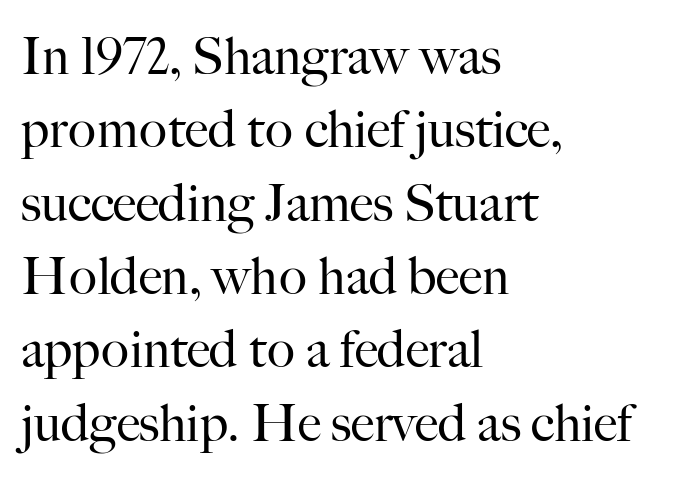
The image shows 52 px regular-weight serif type, upright; set left-aligned, normal line spacing (1.41x), normal letter spacing, not underlined; high stroke contrast and a small x-height.
